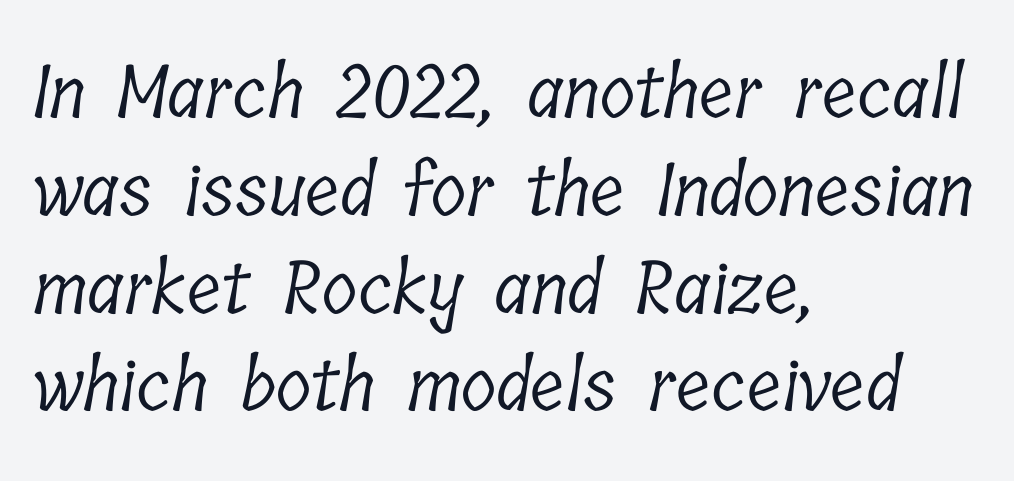
The image shows 73 px light, condensed serif type; set left-aligned, normal line spacing (1.34x), normal letter spacing, not underlined; low stroke contrast and a medium x-height.
